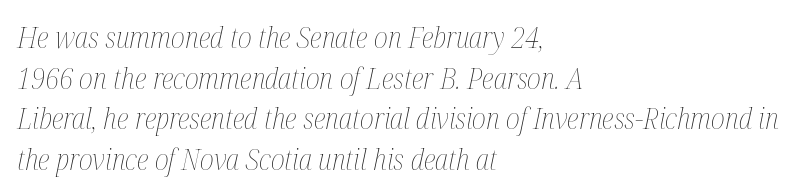
{"italic": "yes", "lean": "right", "slant_degrees": 12, "bold": "no", "weight": "thin", "width": "condensed", "stroke_contrast": "medium", "x_height": "medium", "monospaced": "no", "underline": "no", "align": "left", "line_spacing": "normal", "line_spacing_ratio": 1.4, "letter_spacing": "normal", "letter_spacing_em": 0.0, "glyph_px": 29}
